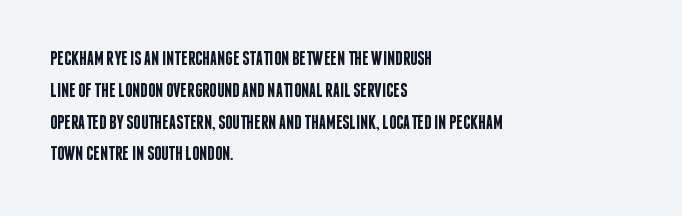
{"italic": "no", "bold": "semi", "underline": "no", "align": "left", "line_spacing": "normal", "line_spacing_ratio": 1.59, "letter_spacing": "normal", "letter_spacing_em": 0.0, "glyph_px": 20}
